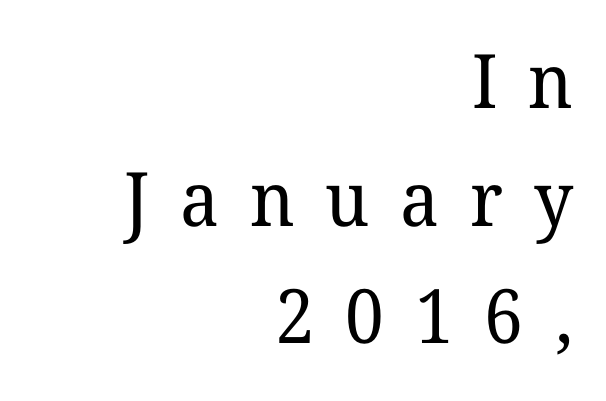
{"serif": "yes", "italic": "no", "bold": "no", "weight": "regular", "width": "normal", "stroke_contrast": "low", "x_height": "medium", "monospaced": "no", "underline": "no", "align": "right", "line_spacing": "normal", "line_spacing_ratio": 1.57, "letter_spacing": "wide", "letter_spacing_em": 0.41, "glyph_px": 75}
